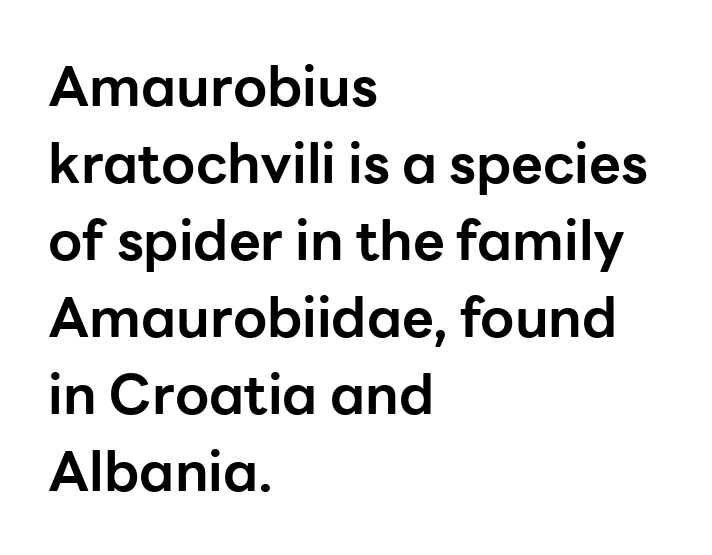
Each new line begins a customary step beneath the previous one. The sample has been set heavy, in full bold. A roman cut, with each character standing at attention. What kind of face is this? One without serifs — a sans.
